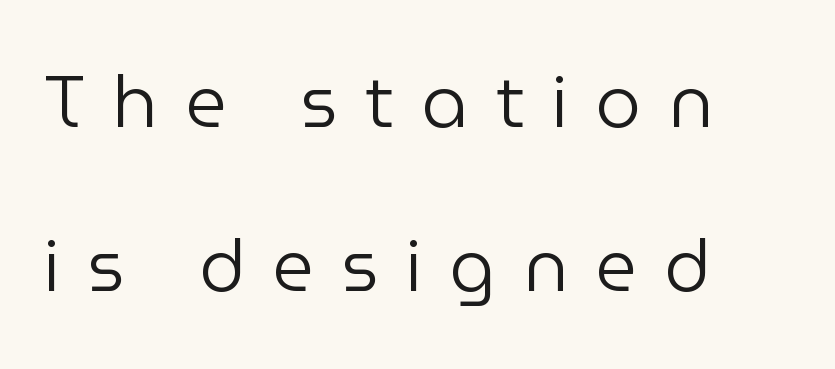
Q: Is the text bold? A: No.
Q: Is the text italic (slanted)? A: No, it is upright.
Q: Is the typeface a serif or a sans-serif typeface? A: Sans-serif.
Q: Is the text underlined? A: No.
Q: How is the paragraph aligned? A: Left-aligned.
Q: Is the spacing between letters normal or unusually wide? A: Unusually wide.
Q: Is the spacing between lines tight, normal or loose? A: Loose.
Q: Width (condensed, normal, or wide)? A: Normal.
Q: Stroke contrast? A: Low.
Q: x-height? A: Medium.
Q: Monospaced? A: No.
